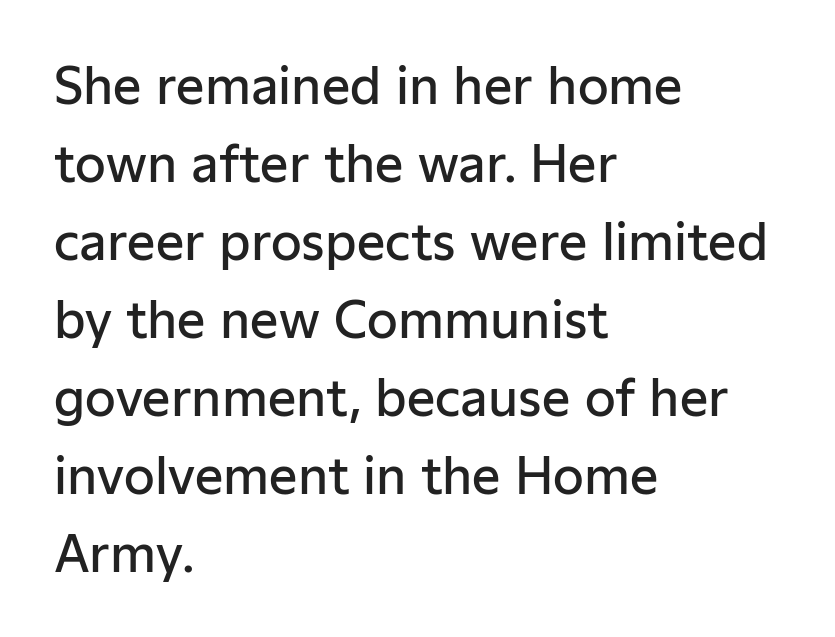
The leading is moderate, giving the passage an even texture. The rendering keeps characters at their native spacing. The rendering shows plain stroke endings on the letterforms — a sans-serif design. Bare-footed words on every line.
